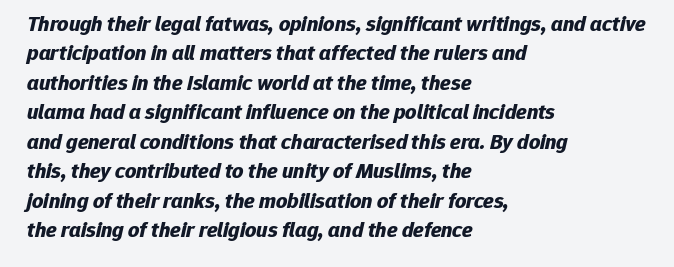
Q: Is the text bold? A: Yes.
Q: Is the text italic (slanted)? A: Yes, it leans right by about 12 degrees.
Q: Is the text underlined? A: No.
Q: How is the paragraph aligned? A: Left-aligned.
Q: Is the spacing between letters normal or unusually wide? A: Normal.
Q: Is the spacing between lines tight, normal or loose? A: Normal.
